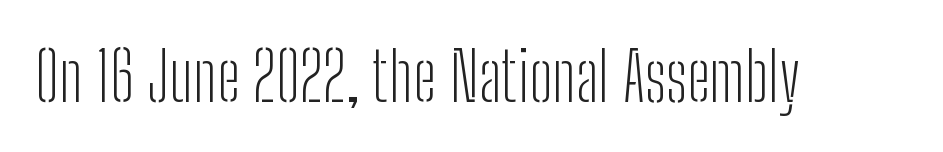
Each word holds together tightly as a unit, with standard inter-letter gaps. A roman cut, with each character standing at attention. Spacing verdict: proportional, widths tailored to each character. The zone under the glyphs is completely vacant. Stroke thickness stays within the range of a standard reading face or lighter.
